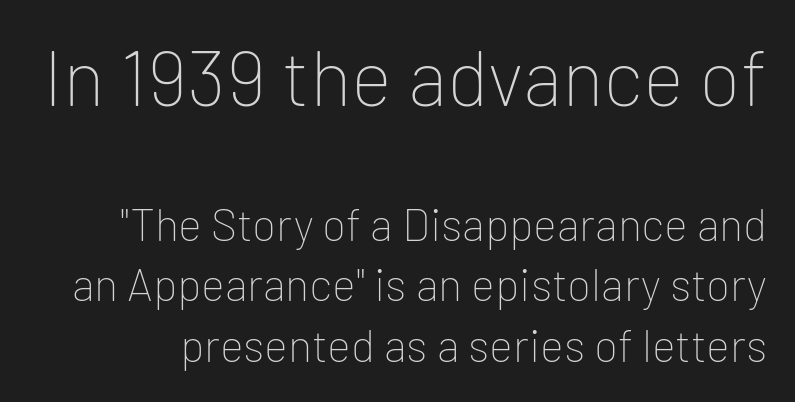
The image shows 78 px thin sans-serif type, upright; set normal line spacing (1.35x), normal letter spacing, not underlined; the first (top) block is 1.73x larger; low stroke contrast and a medium x-height.
